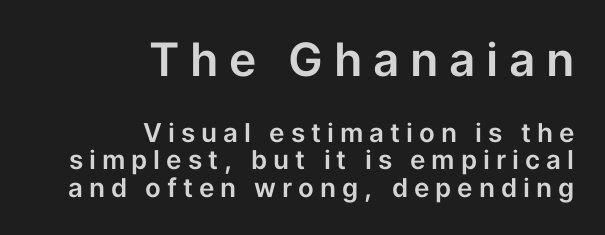
What stands out about the letter spacing? Its width — letters are far apart. The letters in the upper block stand taller than those in the block below. Tall strokes in this sample are plumb rather than angled. One-word summary of the alignment: right. This sample trades vertical openness for compactness between lines.
